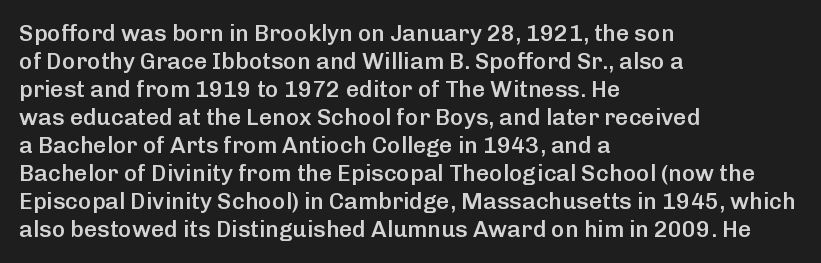
Q: Is the text bold? A: Semi-bold.
Q: Is the text italic (slanted)? A: No, it is upright.
Q: Is the text underlined? A: No.
Q: How is the paragraph aligned? A: Left-aligned.
Q: Is the spacing between letters normal or unusually wide? A: Normal.
